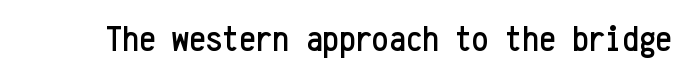
{"serif": "no", "italic": "no", "width": "condensed", "stroke_contrast": "low", "x_height": "medium", "monospaced": "yes", "underline": "no", "letter_spacing": "normal", "letter_spacing_em": 0.0, "glyph_px": 37}
